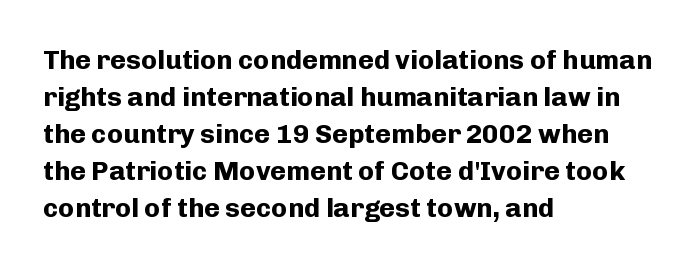
The image shows 27 px bold type, upright; set left-aligned, normal line spacing (1.37x), normal letter spacing, not underlined.
